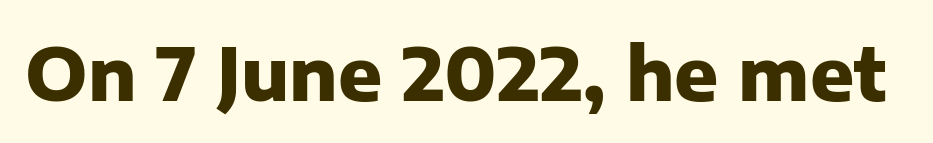
Q: Is the text bold? A: Yes.
Q: Is the text italic (slanted)? A: No, it is upright.
Q: Is the typeface a serif or a sans-serif typeface? A: Sans-serif.
Q: Is the text underlined? A: No.
Q: Is the spacing between letters normal or unusually wide? A: Normal.
Q: Width (condensed, normal, or wide)? A: Normal.
Q: Stroke contrast? A: Low.
Q: x-height? A: Medium.
Q: Monospaced? A: No.
